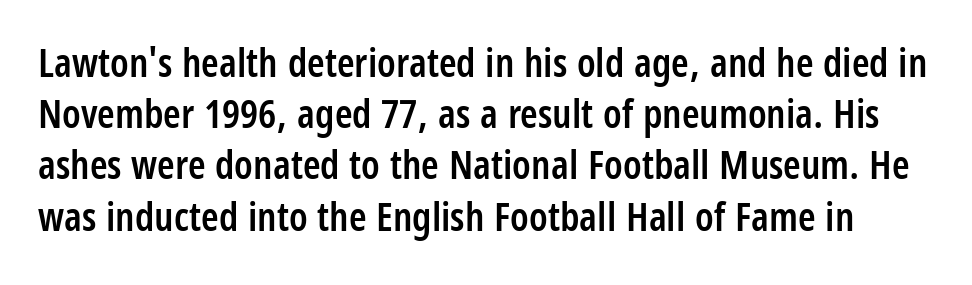
{"serif": "no", "italic": "no", "bold": "semi", "weight": "semibold", "width": "condensed", "stroke_contrast": "low", "x_height": "large", "monospaced": "no", "underline": "no", "line_spacing": "normal", "line_spacing_ratio": 1.28, "letter_spacing": "normal", "letter_spacing_em": 0.0, "glyph_px": 40}
